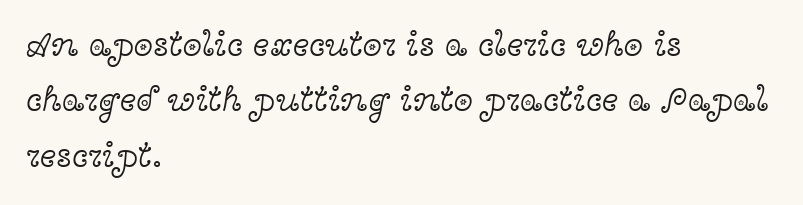
The image shows 35 px light, wide serif type, upright; set left-aligned, normal line spacing (1.58x), normal letter spacing, not underlined; a medium x-height.
